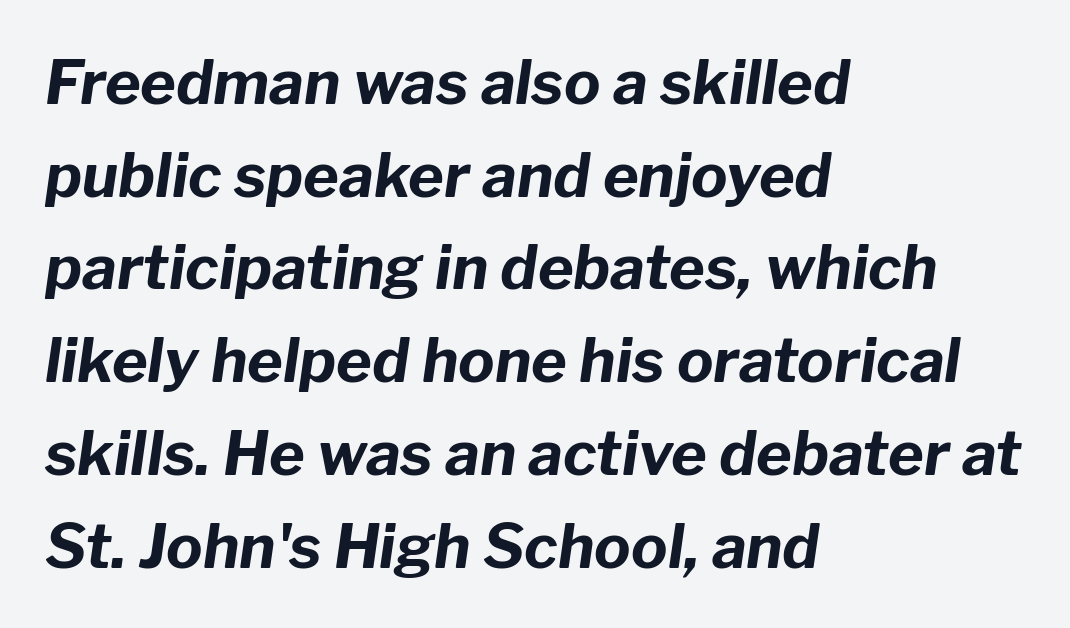
The image shows 61 px bold type, italic (leaning right); set left-aligned, normal line spacing (1.52x), normal letter spacing, not underlined; low stroke contrast and a medium x-height.
